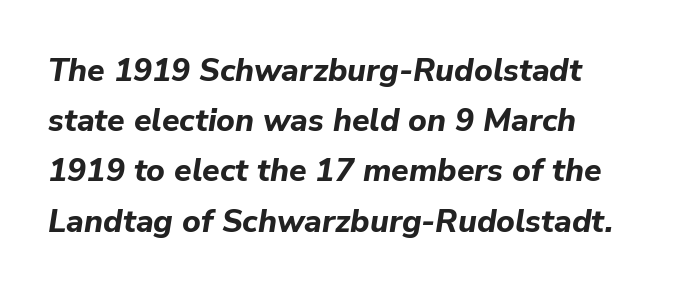
{"italic": "yes", "lean": "right", "slant_degrees": 9, "bold": "yes", "weight": "bold", "width": "normal", "stroke_contrast": "low", "x_height": "medium", "monospaced": "no", "underline": "no", "align": "left", "line_spacing": "normal", "line_spacing_ratio": 1.57, "letter_spacing": "normal", "letter_spacing_em": 0.0, "glyph_px": 32}
